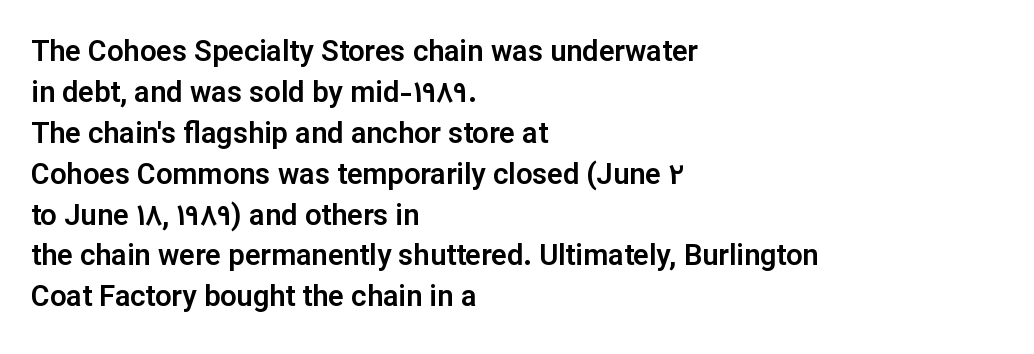
{"serif": "no", "italic": "no", "width": "normal", "stroke_contrast": "low", "x_height": "medium", "monospaced": "no", "underline": "no", "align": "left", "line_spacing": "normal", "line_spacing_ratio": 1.41, "letter_spacing": "normal", "letter_spacing_em": 0.0, "glyph_px": 29}
